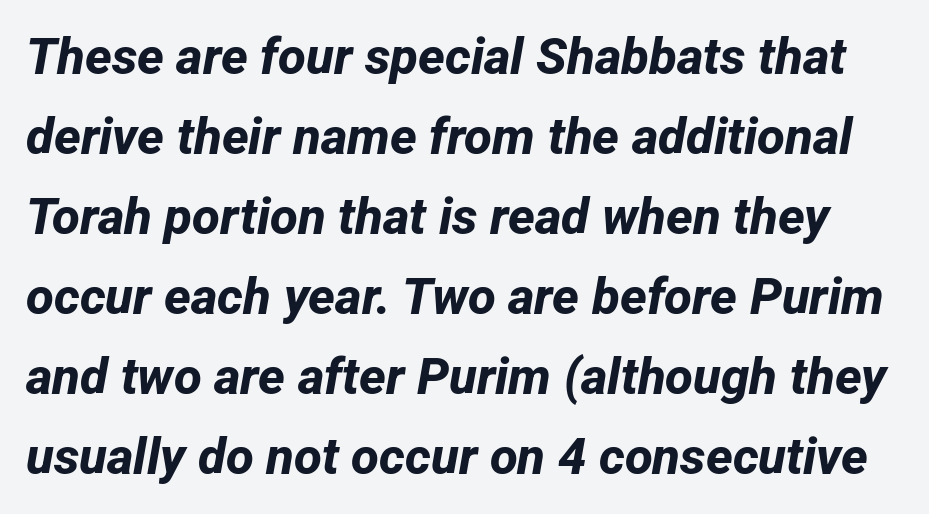
The image shows 51 px bold sans-serif type; set normal line spacing (1.57x), normal letter spacing, not underlined; low stroke contrast and a medium x-height.
